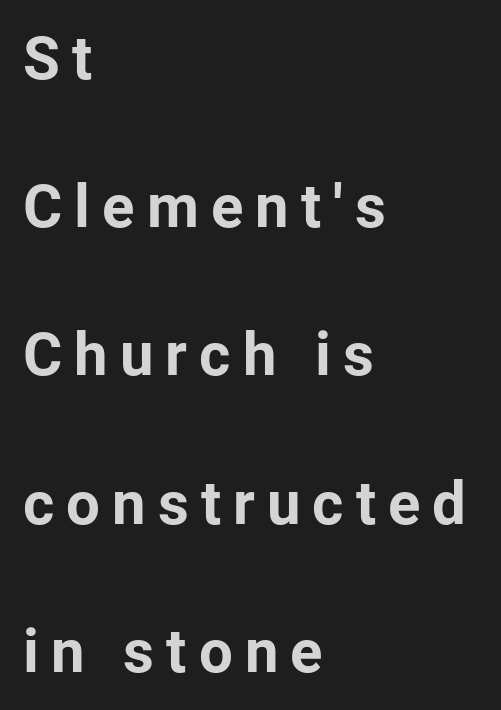
{"serif": "no", "italic": "no", "bold": "yes", "weight": "bold", "width": "normal", "stroke_contrast": "low", "x_height": "medium", "monospaced": "no", "underline": "no", "align": "left", "line_spacing": "loose", "line_spacing_ratio": 2.47, "letter_spacing": "wide", "letter_spacing_em": 0.2, "glyph_px": 60}
